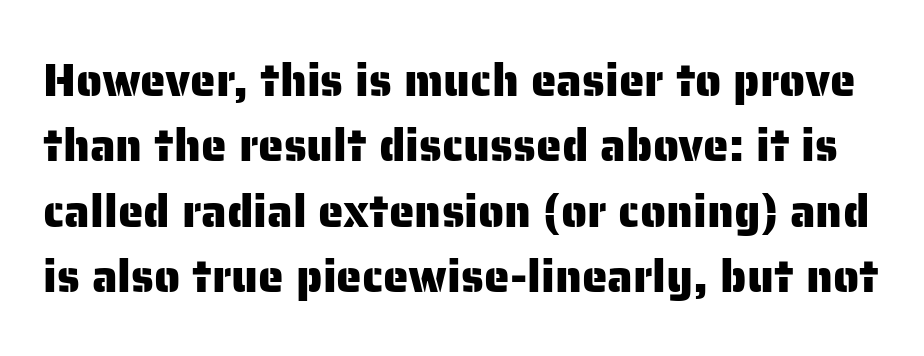
How are the letters spaced? Ordinarily, with no added tracking. Posture: straight, roman, zero tilt. Check the space under the baseline: it is left empty. The rendering uses a moderate line-height, typical for paragraphs. In terms of letterform style, serifs are entirely absent. This sample has the flowing, uneven cadence of proportional lettering.
